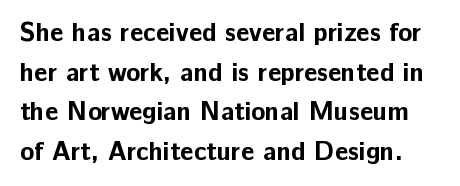
{"italic": "no", "bold": "yes", "underline": "no", "line_spacing": "normal", "line_spacing_ratio": 1.52, "letter_spacing": "normal", "letter_spacing_em": 0.0, "glyph_px": 26}
